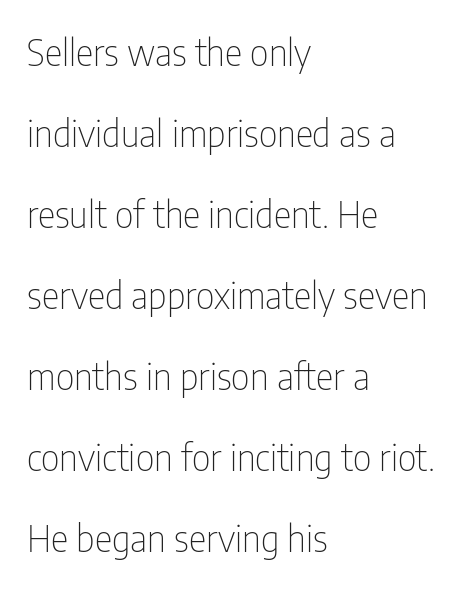
Horizontally, the lines are justified to the leading edge only. A typesetter would call this zero additional tracking. Unlike a traditional serif, this face leaves its strokes unadorned. This is the regular roman posture of the typeface. Spacing verdict: proportional, widths tailored to each character. The characters are drawn with everyday or finer stroke widths.
